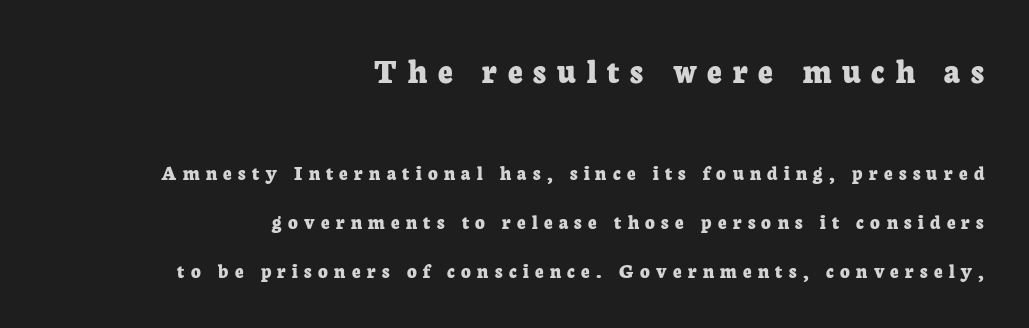
Q: Is the text bold? A: Yes.
Q: Is the text italic (slanted)? A: No, it is upright.
Q: Is the typeface a serif or a sans-serif typeface? A: Serif.
Q: Is the text underlined? A: No.
Q: How is the paragraph aligned? A: Right-aligned.
Q: Is the spacing between letters normal or unusually wide? A: Unusually wide.
Q: Is the spacing between lines tight, normal or loose? A: Loose.
Q: Which block of text is set in a larger size, the first (top) or the second (bottom)? A: The first (top) one.
Q: Width (condensed, normal, or wide)? A: Normal.
Q: Stroke contrast? A: Low.
Q: x-height? A: Medium.
Q: Monospaced? A: No.
